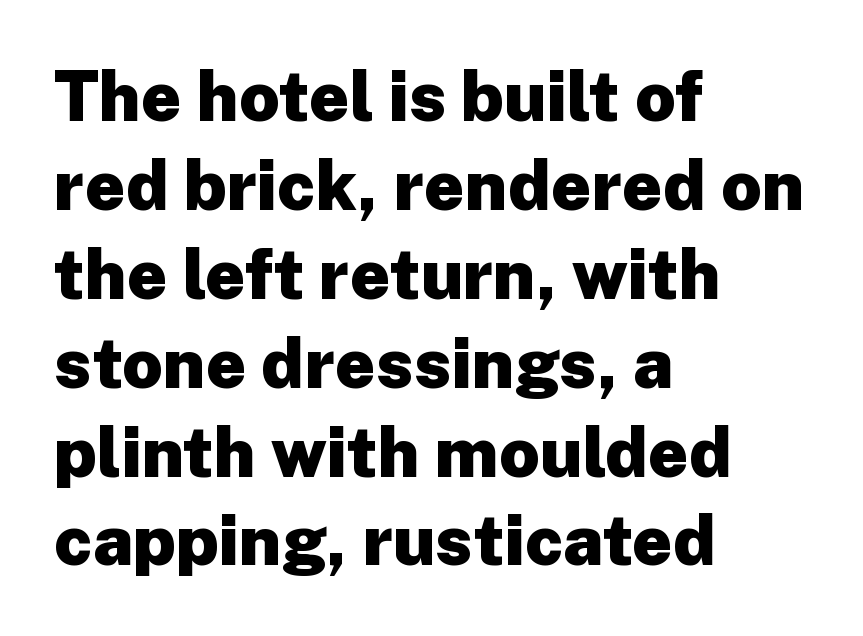
The image shows 70 px heavy sans-serif type, upright; set left-aligned, normal line spacing (1.27x), normal letter spacing, not underlined; low stroke contrast and a medium x-height.
